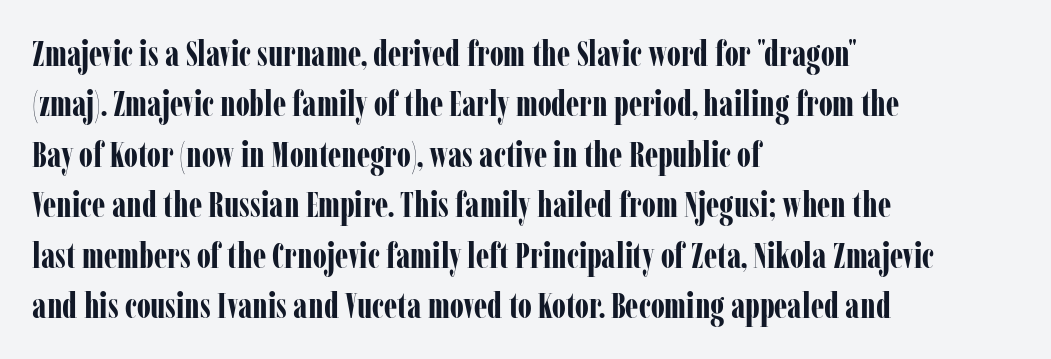
The image shows 35 px bold, condensed serif type, upright; set left-aligned, normal line spacing (1.44x), normal letter spacing, not underlined; low stroke contrast and a medium x-height.
